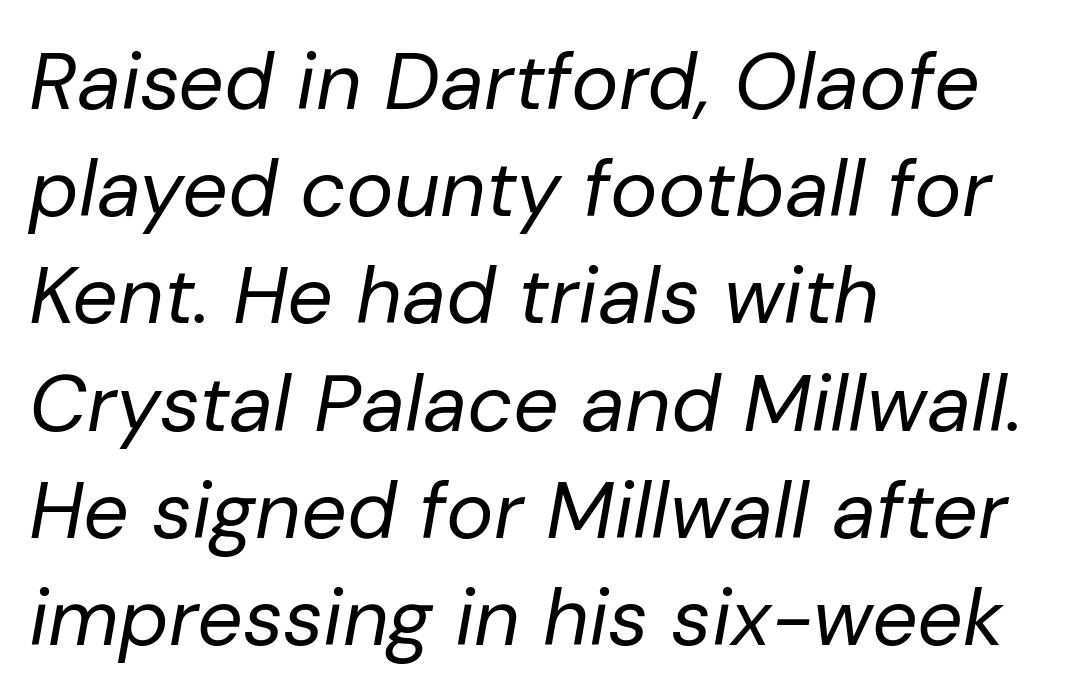
The image shows 80 px regular-weight type, italic (leaning right); set left-aligned, normal line spacing (1.34x), normal letter spacing, not underlined; low stroke contrast and a medium x-height.
